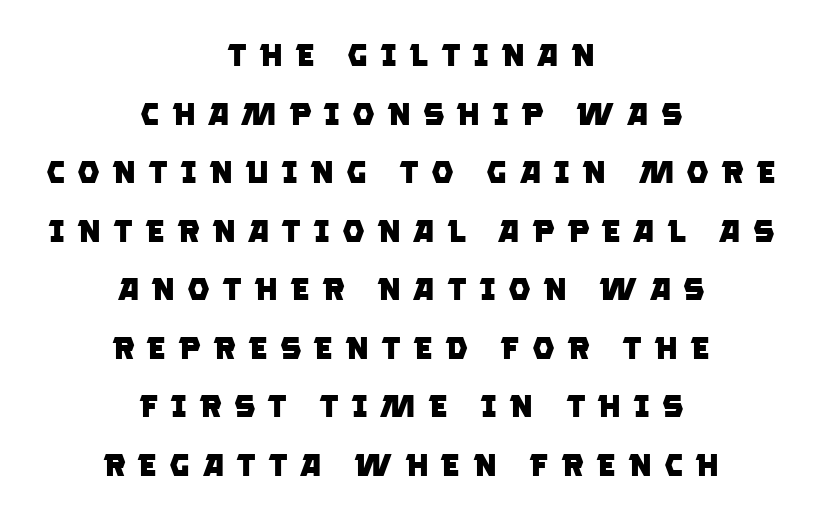
Q: Is the text bold? A: Yes.
Q: Is the typeface a serif or a sans-serif typeface? A: Sans-serif.
Q: Is the text underlined? A: No.
Q: How is the paragraph aligned? A: Centered.
Q: Is the spacing between letters normal or unusually wide? A: Unusually wide.
Q: Width (condensed, normal, or wide)? A: Normal.
Q: Stroke contrast? A: Low.
Q: x-height? A: Large.
Q: Monospaced? A: No.
